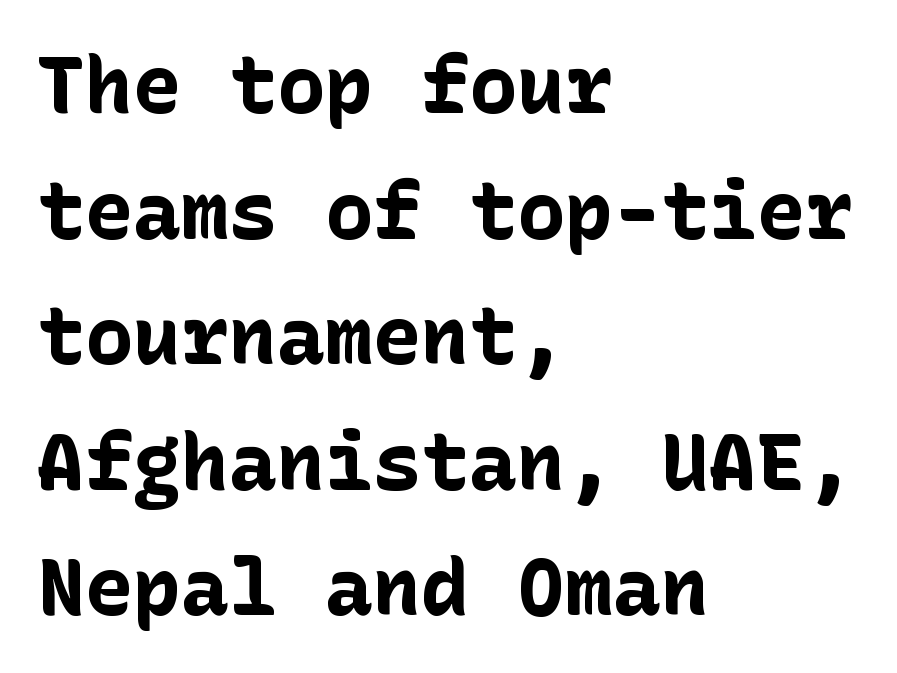
Q: Is the text bold? A: Yes.
Q: Is the text italic (slanted)? A: No, it is upright.
Q: Is the typeface a serif or a sans-serif typeface? A: Sans-serif.
Q: Is the text underlined? A: No.
Q: How is the paragraph aligned? A: Left-aligned.
Q: Is the spacing between letters normal or unusually wide? A: Normal.
Q: Is the spacing between lines tight, normal or loose? A: Normal.
Q: Width (condensed, normal, or wide)? A: Normal.
Q: Stroke contrast? A: Low.
Q: x-height? A: Medium.
